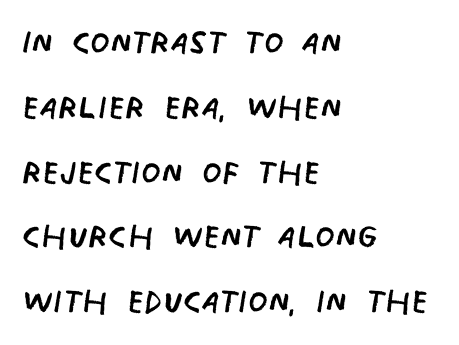
Compared with a centered layout, this one pins lines to the left instead. Proportional: the letters do not fall into vertical columns. The letters sit at their default tracking, neither squeezed nor spread. Font category for this specimen: sans-serif.
